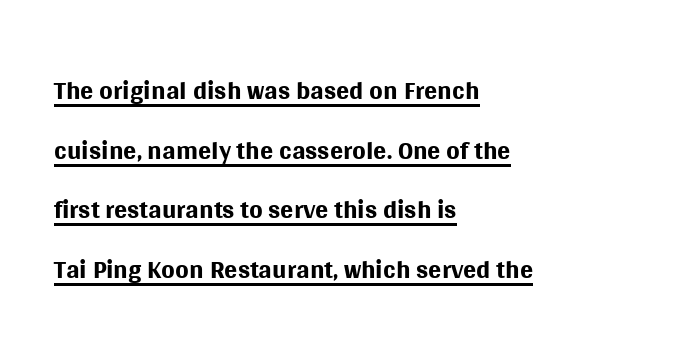
{"serif": "no", "italic": "no", "bold": "no", "weight": "regular", "width": "normal", "stroke_contrast": "medium", "x_height": "large", "monospaced": "no", "underline": "yes", "align": "left", "line_spacing": "normal", "line_spacing_ratio": 1.53, "letter_spacing": "normal", "letter_spacing_em": 0.0, "glyph_px": 39}
